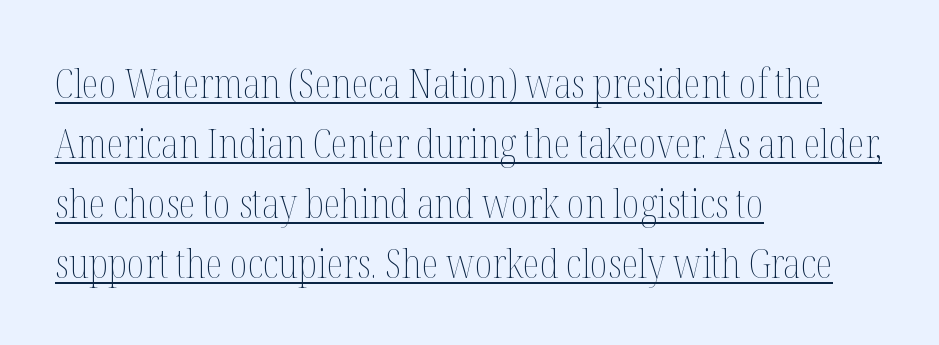
Q: Is the text bold? A: No.
Q: Is the text italic (slanted)? A: No, it is upright.
Q: Is the text underlined? A: Yes.
Q: How is the paragraph aligned? A: Left-aligned.
Q: Is the spacing between letters normal or unusually wide? A: Normal.
Q: Is the spacing between lines tight, normal or loose? A: Normal.
Q: Width (condensed, normal, or wide)? A: Condensed.
Q: Stroke contrast? A: Medium.
Q: x-height? A: Medium.
Q: Monospaced? A: No.
